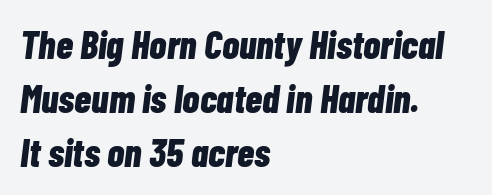
The image shows 39 px bold, condensed type, italic (leaning right); set left-aligned, normal line spacing (1.38x), normal letter spacing, not underlined; low stroke contrast and a medium x-height.
